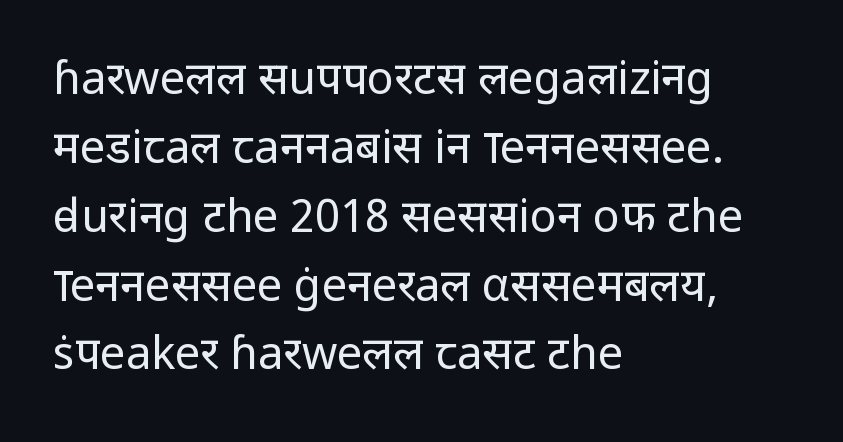
{"serif": "no", "italic": "no", "bold": "no", "weight": "regular", "width": "normal", "stroke_contrast": "low", "x_height": "medium", "monospaced": "no", "underline": "no", "align": "left", "line_spacing": "normal", "line_spacing_ratio": 1.53, "letter_spacing": "normal", "letter_spacing_em": 0.0, "glyph_px": 45}
